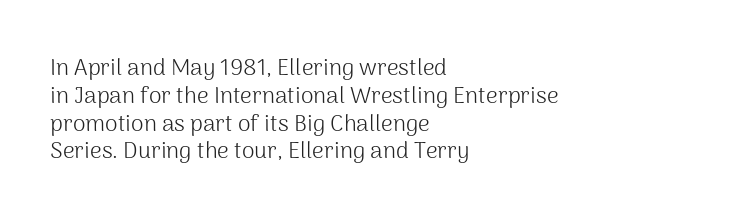
The image shows 23 px text type, upright; set left-aligned, line spacing 1.21x, normal letter spacing, not underlined.
